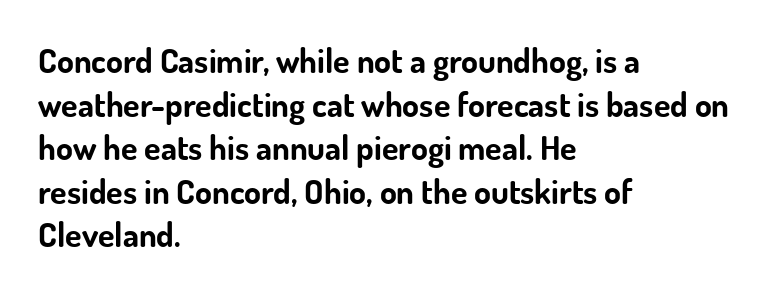
{"serif": "no", "italic": "no", "bold": "yes", "weight": "bold", "width": "normal", "stroke_contrast": "low", "x_height": "small", "monospaced": "no", "underline": "no", "align": "left", "line_spacing": "normal", "line_spacing_ratio": 1.28, "letter_spacing": "normal", "letter_spacing_em": 0.0, "glyph_px": 34}
